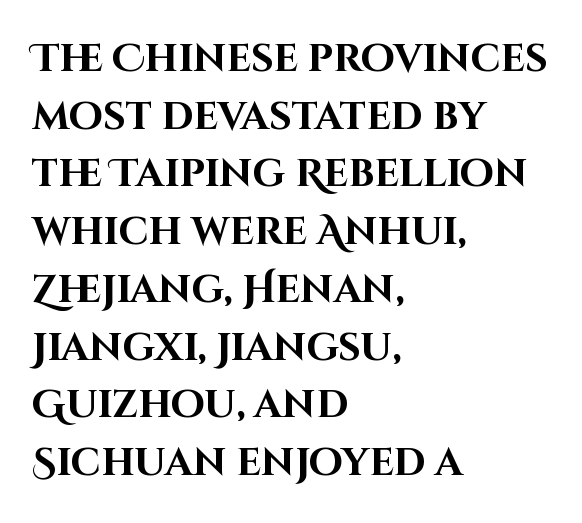
The image shows 39 px bold sans-serif type, upright; set left-aligned, normal line spacing (1.48x), normal letter spacing, not underlined; high stroke contrast and a large x-height.
